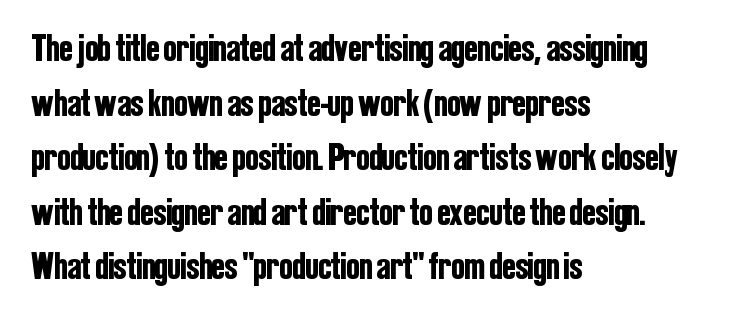
{"serif": "no", "italic": "no", "width": "condensed", "stroke_contrast": "low", "x_height": "medium", "monospaced": "no", "underline": "no", "align": "left", "line_spacing": "normal", "line_spacing_ratio": 1.4, "letter_spacing": "normal", "letter_spacing_em": 0.0, "glyph_px": 39}
